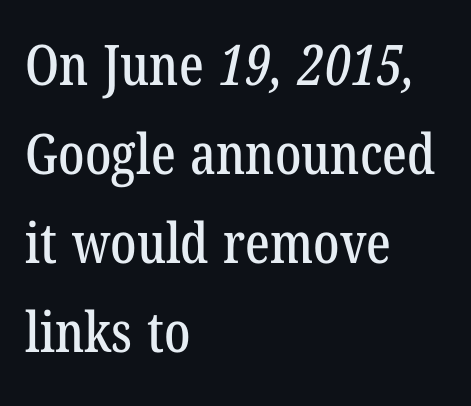
The image shows 56 px condensed serif type; set left-aligned, normal line spacing (1.59x), normal letter spacing, not underlined; low stroke contrast and a medium x-height.
